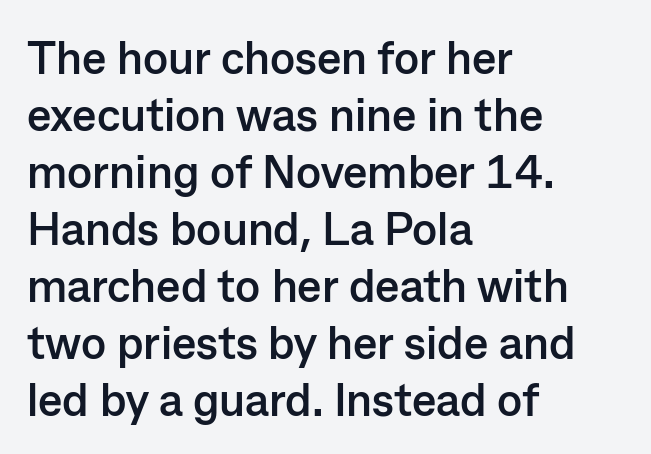
The image shows 46 px semibold sans-serif type, upright; set left-aligned, line spacing 1.24x, normal letter spacing, not underlined; low stroke contrast and a medium x-height.
